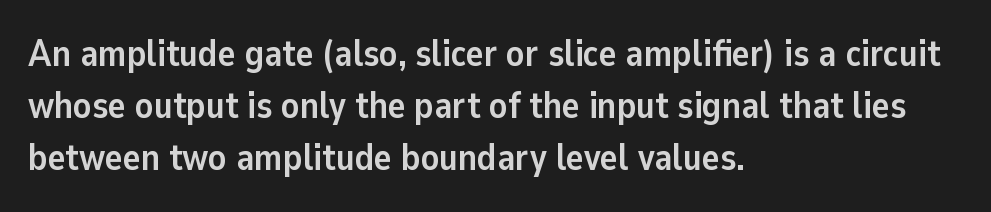
Q: Is the text bold? A: Yes.
Q: Is the text italic (slanted)? A: No, it is upright.
Q: Is the typeface a serif or a sans-serif typeface? A: Sans-serif.
Q: Is the text underlined? A: No.
Q: How is the paragraph aligned? A: Left-aligned.
Q: Is the spacing between letters normal or unusually wide? A: Normal.
Q: Is the spacing between lines tight, normal or loose? A: Normal.
Q: Width (condensed, normal, or wide)? A: Normal.
Q: Stroke contrast? A: Low.
Q: x-height? A: Medium.
Q: Monospaced? A: No.
